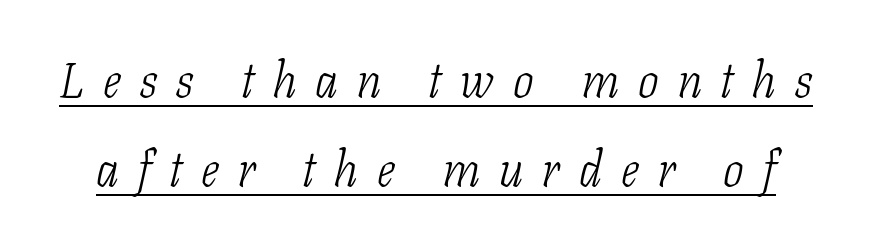
Q: Is the text bold? A: No.
Q: Is the text italic (slanted)? A: Yes, it leans right by about 11 degrees.
Q: Is the typeface a serif or a sans-serif typeface? A: Serif.
Q: Is the text underlined? A: Yes.
Q: Is the spacing between letters normal or unusually wide? A: Unusually wide.
Q: Width (condensed, normal, or wide)? A: Condensed.
Q: Stroke contrast? A: Low.
Q: x-height? A: Medium.
Q: Monospaced? A: No.
